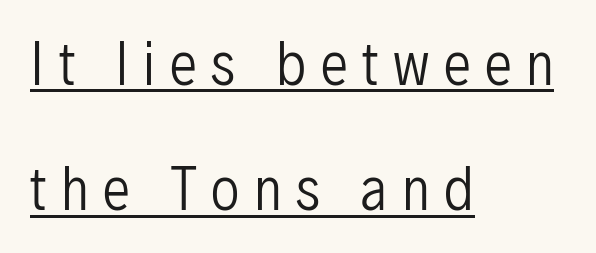
Q: Is the text bold? A: No.
Q: Is the text italic (slanted)? A: No, it is upright.
Q: Is the typeface a serif or a sans-serif typeface? A: Sans-serif.
Q: Is the text underlined? A: Yes.
Q: How is the paragraph aligned? A: Left-aligned.
Q: Is the spacing between letters normal or unusually wide? A: Unusually wide.
Q: Is the spacing between lines tight, normal or loose? A: Loose.
Q: Width (condensed, normal, or wide)? A: Condensed.
Q: Stroke contrast? A: Low.
Q: x-height? A: Medium.
Q: Monospaced? A: No.
